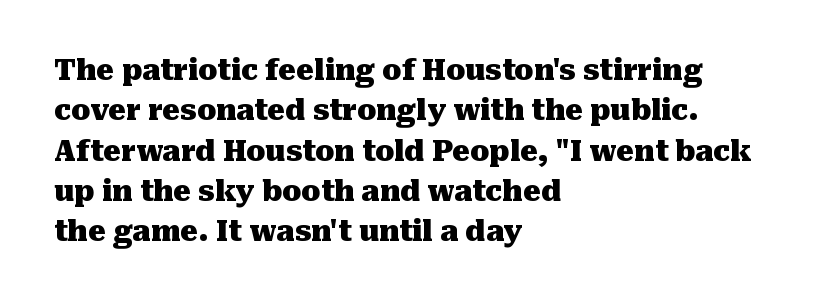
Q: Is the text bold? A: Yes.
Q: Is the text italic (slanted)? A: No, it is upright.
Q: Is the typeface a serif or a sans-serif typeface? A: Serif.
Q: Is the text underlined? A: No.
Q: How is the paragraph aligned? A: Left-aligned.
Q: Is the spacing between letters normal or unusually wide? A: Normal.
Q: Is the spacing between lines tight, normal or loose? A: Normal.
Q: Width (condensed, normal, or wide)? A: Normal.
Q: Stroke contrast? A: Medium.
Q: x-height? A: Medium.
Q: Monospaced? A: No.
